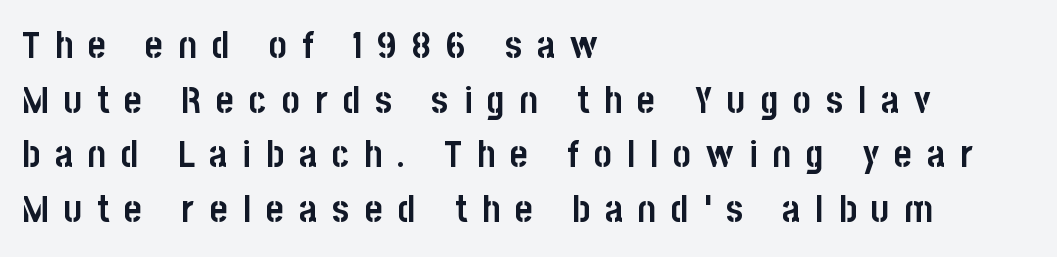
The image shows 38 px semibold, condensed sans-serif type, upright; set left-aligned, normal line spacing (1.44x), unusually wide letter spacing (+0.4 em), not underlined; low stroke contrast and a large x-height.
